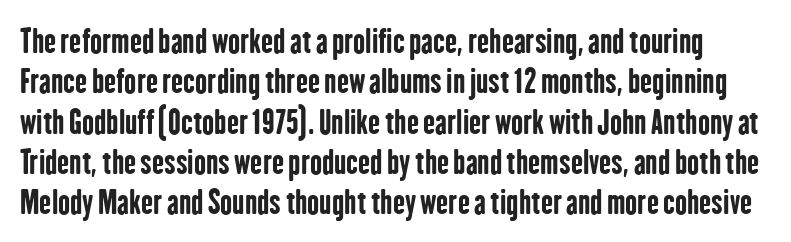
Q: Is the text bold? A: Yes.
Q: Is the text italic (slanted)? A: No, it is upright.
Q: Is the typeface a serif or a sans-serif typeface? A: Sans-serif.
Q: Is the text underlined? A: No.
Q: Is the spacing between letters normal or unusually wide? A: Normal.
Q: Is the spacing between lines tight, normal or loose? A: Normal.
Q: Width (condensed, normal, or wide)? A: Condensed.
Q: Stroke contrast? A: Low.
Q: x-height? A: Medium.
Q: Monospaced? A: No.
